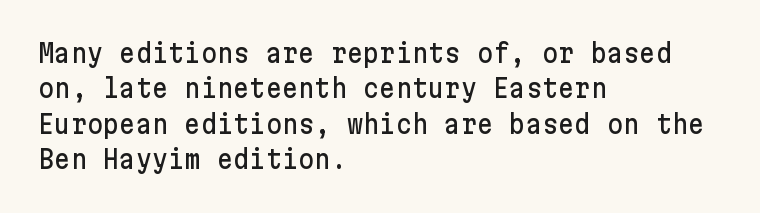
{"italic": "no", "underline": "no", "align": "left", "line_spacing": "normal", "line_spacing_ratio": 1.42, "letter_spacing": "normal", "letter_spacing_em": 0.0, "glyph_px": 25}
